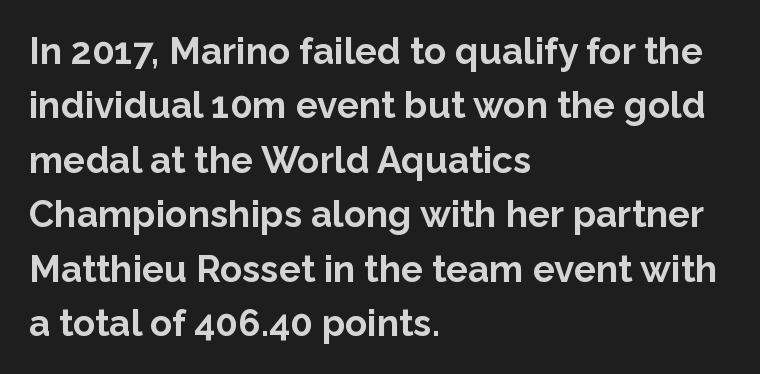
The image shows 37 px bold sans-serif type, upright; set left-aligned, normal line spacing (1.47x), normal letter spacing, not underlined; low stroke contrast and a medium x-height.
